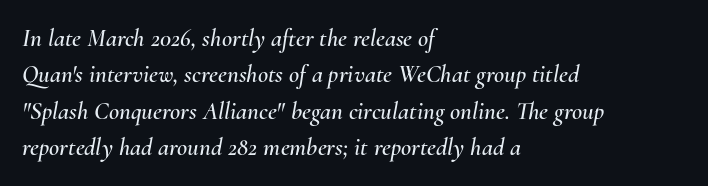
The image shows 25 px text type, italic (leaning right); set left-aligned, normal line spacing (1.46x), normal letter spacing, not underlined.
